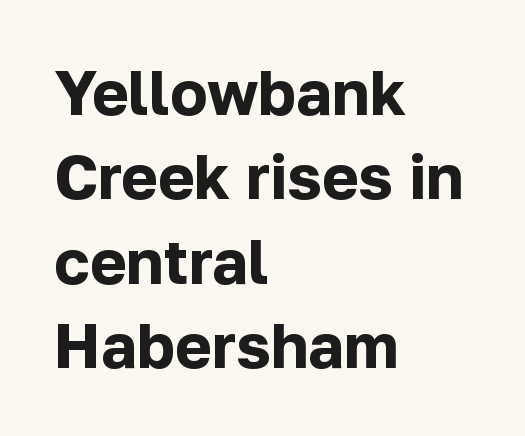
{"serif": "no", "italic": "no", "bold": "yes", "weight": "bold", "width": "normal", "stroke_contrast": "low", "x_height": "medium", "monospaced": "no", "underline": "no", "align": "left", "line_spacing": "normal", "line_spacing_ratio": 1.36, "letter_spacing": "normal", "letter_spacing_em": 0.0, "glyph_px": 62}
